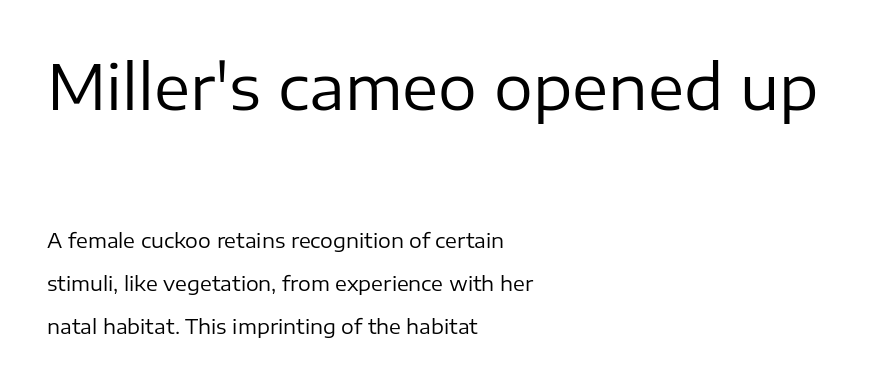
Do the characters align in a grid? No, the font is proportional. Compared with typical paragraphs, the rows here are farther apart. Large over small — that's the arrangement of the two blocks here. The font's upright variant was chosen for this text. Heft: none added — not bold.
